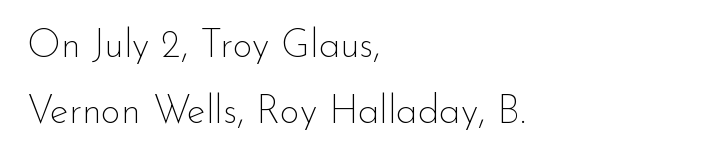
Q: Is the text bold? A: No.
Q: Is the text italic (slanted)? A: No, it is upright.
Q: Is the typeface a serif or a sans-serif typeface? A: Sans-serif.
Q: Is the text underlined? A: No.
Q: How is the paragraph aligned? A: Left-aligned.
Q: Is the spacing between letters normal or unusually wide? A: Normal.
Q: Is the spacing between lines tight, normal or loose? A: Normal.
Q: Width (condensed, normal, or wide)? A: Normal.
Q: Stroke contrast? A: Low.
Q: x-height? A: Small.
Q: Monospaced? A: No.
